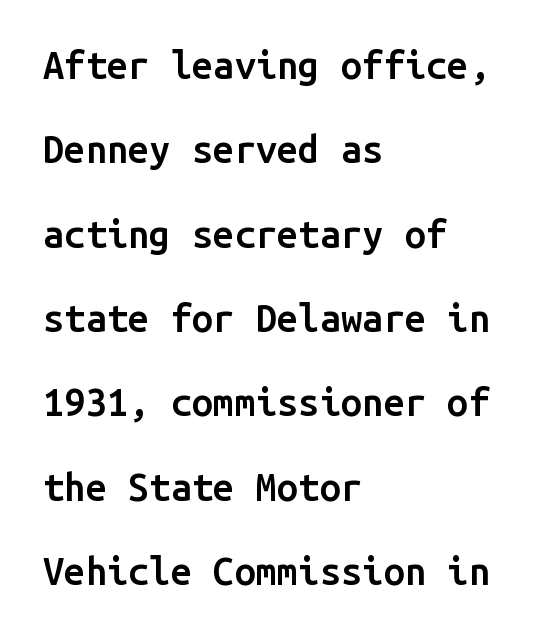
Q: Is the text bold? A: Semi-bold.
Q: Is the text italic (slanted)? A: No, it is upright.
Q: Is the typeface a serif or a sans-serif typeface? A: Sans-serif.
Q: Is the text underlined? A: No.
Q: How is the paragraph aligned? A: Left-aligned.
Q: Is the spacing between letters normal or unusually wide? A: Normal.
Q: Is the spacing between lines tight, normal or loose? A: Loose.
Q: Width (condensed, normal, or wide)? A: Normal.
Q: Stroke contrast? A: Low.
Q: x-height? A: Medium.
Q: Monospaced? A: Yes.
